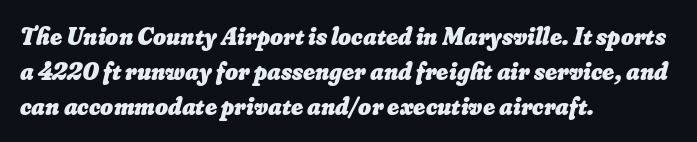
Vertically, the passage feels balanced, rows spaced as you'd expect. Each glyph is drawn with heavy, bold strokes. A classic flush-left, rag-right setting is used for this passage. The specimen omits any rule beneath the text block's lines.
